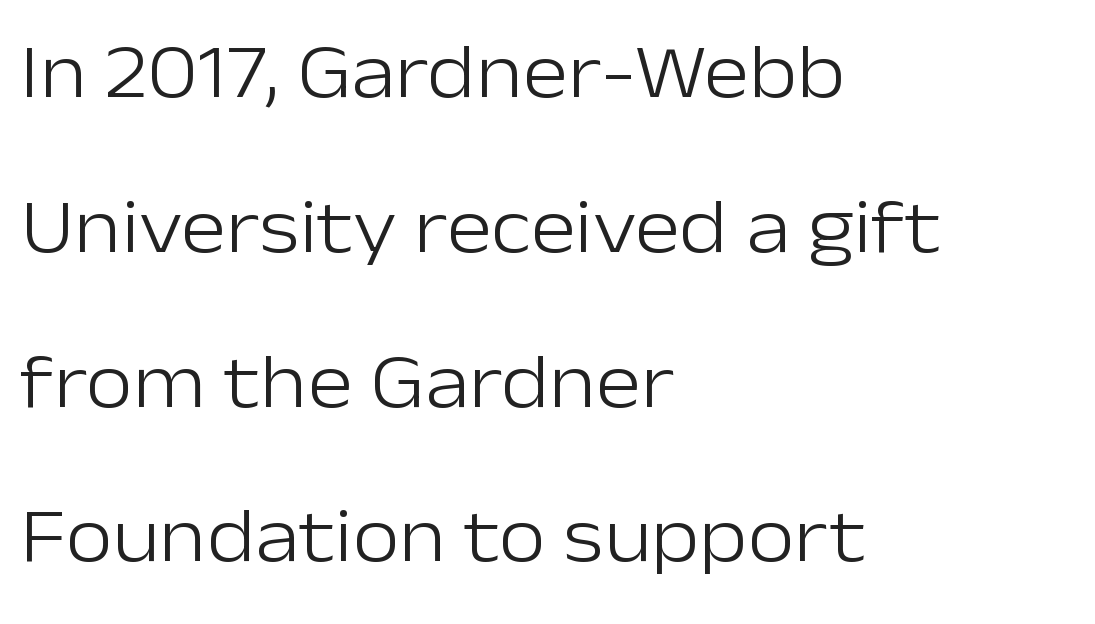
The image shows 77 px light sans-serif type, upright; set left-aligned, loose line spacing (2.01x), normal letter spacing, not underlined; low stroke contrast and a medium x-height.
